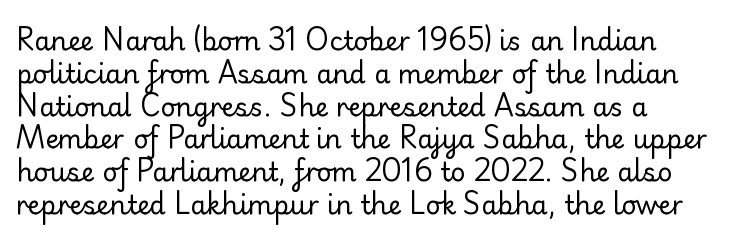
The image shows 26 px text type, upright; set left-aligned, normal line spacing (1.26x), normal letter spacing, not underlined.
